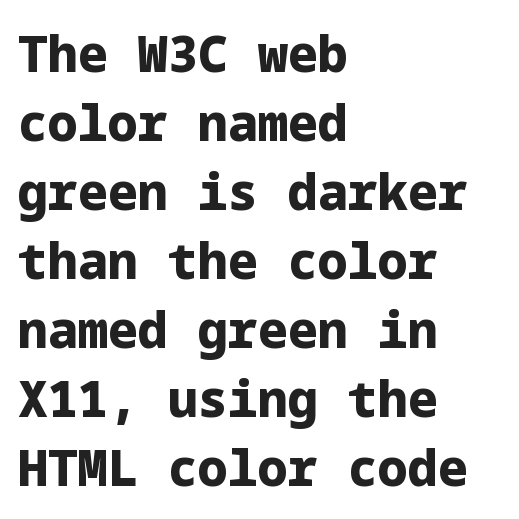
Q: Is the text bold? A: Yes.
Q: Is the text italic (slanted)? A: No, it is upright.
Q: Is the typeface a serif or a sans-serif typeface? A: Sans-serif.
Q: Is the text underlined? A: No.
Q: How is the paragraph aligned? A: Left-aligned.
Q: Is the spacing between letters normal or unusually wide? A: Normal.
Q: Is the spacing between lines tight, normal or loose? A: Normal.
Q: Width (condensed, normal, or wide)? A: Normal.
Q: Stroke contrast? A: Low.
Q: x-height? A: Medium.
